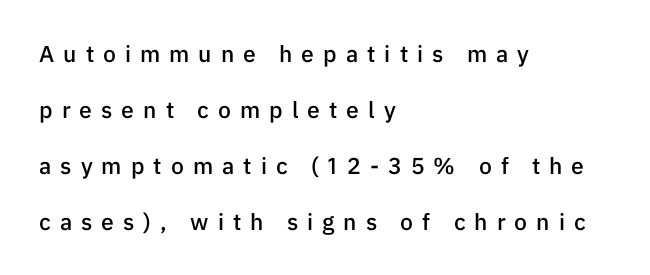
The letters are spread apart with noticeably loose tracking. When letters stand straight like this, we call the style roman or upright. How would I describe the line gaps? Wide and relaxed. Each line starts at the same left margin while the right side varies. Descenders are the only things crossing below the line.
